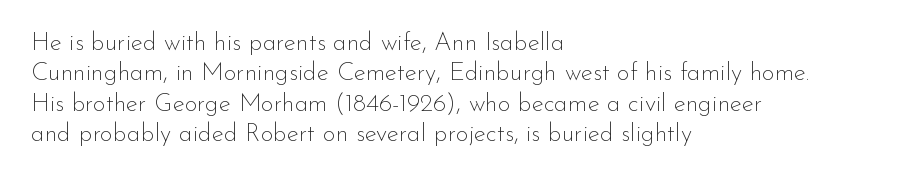
{"italic": "no", "bold": "no", "underline": "no", "align": "left", "line_spacing_ratio": 1.22, "letter_spacing": "normal", "letter_spacing_em": 0.0, "glyph_px": 25}
